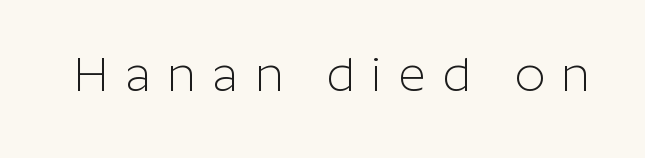
Q: Is the text bold? A: No.
Q: Is the text italic (slanted)? A: No, it is upright.
Q: Is the typeface a serif or a sans-serif typeface? A: Sans-serif.
Q: Is the text underlined? A: No.
Q: Is the spacing between letters normal or unusually wide? A: Unusually wide.
Q: Width (condensed, normal, or wide)? A: Normal.
Q: Stroke contrast? A: Low.
Q: x-height? A: Medium.
Q: Monospaced? A: No.
